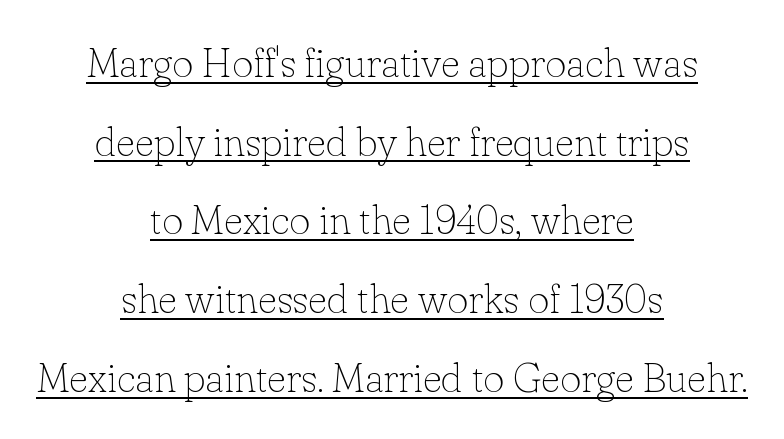
The image shows 41 px thin serif type, upright; set centered, loose line spacing (1.92x), normal letter spacing, underlined; low stroke contrast and a small x-height.
